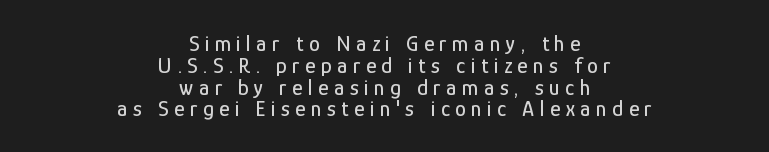
Check the space under the baseline: it is left empty. Vertical strokes here are truly vertical. If you folded the block vertically in half, each line would mirror itself in length. Tracking here is generous; glyphs stand well apart from one another.
